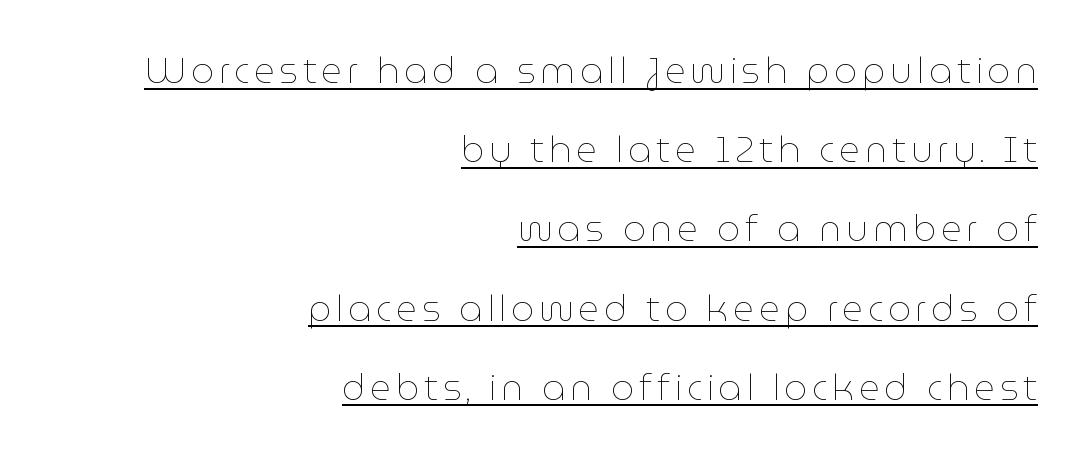
Q: Is the text bold? A: No.
Q: Is the text italic (slanted)? A: No, it is upright.
Q: Is the text underlined? A: Yes.
Q: How is the paragraph aligned? A: Right-aligned.
Q: Is the spacing between lines tight, normal or loose? A: Loose.
Q: Width (condensed, normal, or wide)? A: Normal.
Q: Stroke contrast? A: Low.
Q: x-height? A: Medium.
Q: Monospaced? A: No.
